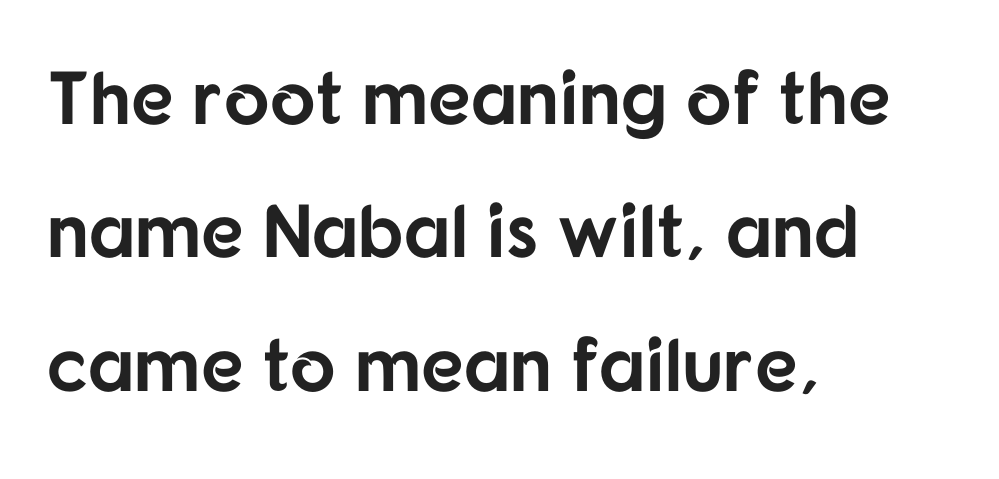
Q: Is the text bold? A: Yes.
Q: Is the text italic (slanted)? A: No, it is upright.
Q: Is the typeface a serif or a sans-serif typeface? A: Sans-serif.
Q: Is the text underlined? A: No.
Q: How is the paragraph aligned? A: Left-aligned.
Q: Is the spacing between letters normal or unusually wide? A: Normal.
Q: Width (condensed, normal, or wide)? A: Normal.
Q: Stroke contrast? A: Low.
Q: x-height? A: Medium.
Q: Monospaced? A: No.
